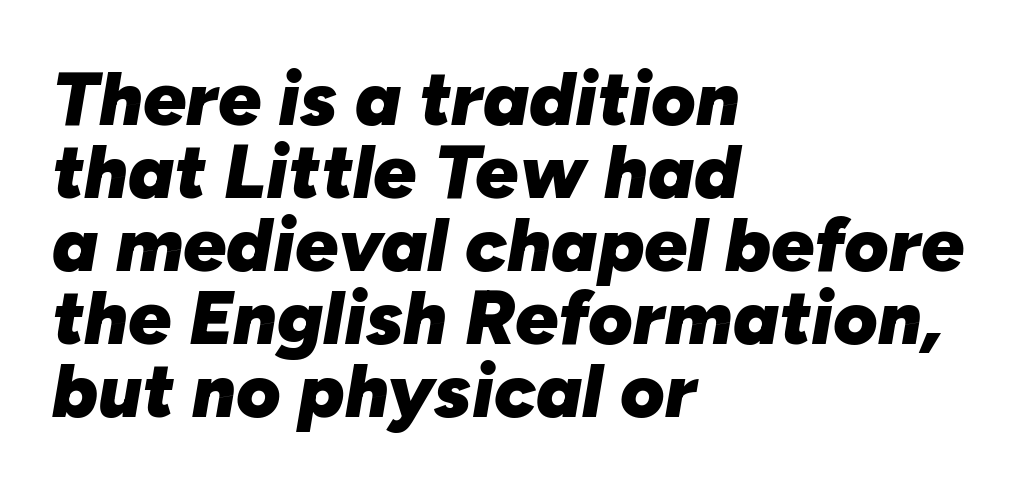
{"italic": "yes", "lean": "right", "slant_degrees": 10, "bold": "yes", "weight": "heavy", "width": "normal", "stroke_contrast": "low", "x_height": "medium", "monospaced": "no", "underline": "no", "align": "left", "line_spacing": "tight", "line_spacing_ratio": 0.96, "letter_spacing": "normal", "letter_spacing_em": 0.0, "glyph_px": 76}
